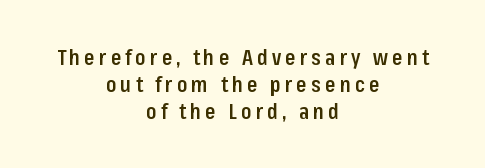
{"italic": "no", "bold": "semi", "underline": "no", "align": "center", "line_spacing": "normal", "line_spacing_ratio": 1.29, "letter_spacing": "wide", "letter_spacing_em": 0.2, "glyph_px": 21}
